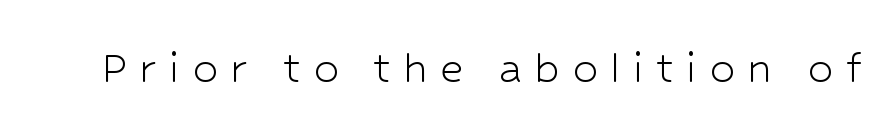
Are there feet on the stems? There aren't — it's a sans. Decoration check: the copy has no underline. Style check: upright. The letters advance in unequal steps, a hallmark of proportional type. Heaviness? Minimal to ordinary, like unemphasized prose.
